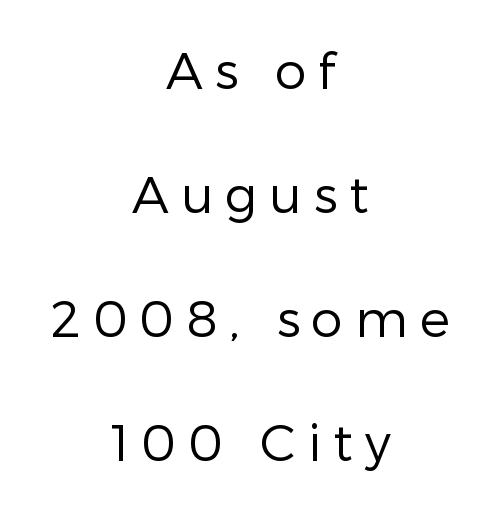
Q: Is the text bold? A: No.
Q: Is the text italic (slanted)? A: No, it is upright.
Q: Is the typeface a serif or a sans-serif typeface? A: Sans-serif.
Q: Is the text underlined? A: No.
Q: How is the paragraph aligned? A: Centered.
Q: Is the spacing between letters normal or unusually wide? A: Unusually wide.
Q: Is the spacing between lines tight, normal or loose? A: Loose.
Q: Width (condensed, normal, or wide)? A: Normal.
Q: Stroke contrast? A: Low.
Q: x-height? A: Medium.
Q: Monospaced? A: No.
